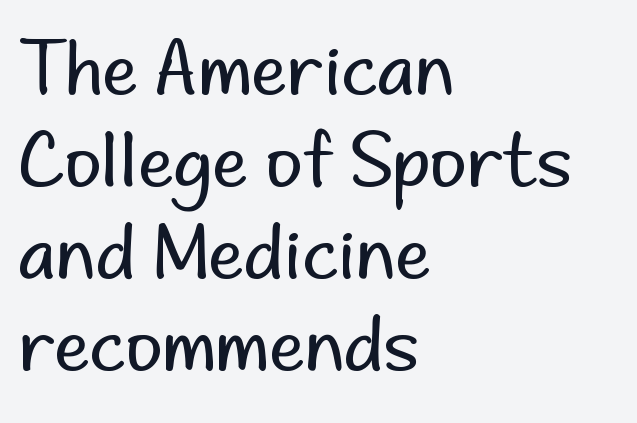
The image shows 72 px regular-weight sans-serif type, upright; set left-aligned, normal line spacing (1.28x), normal letter spacing, not underlined; low stroke contrast and a small x-height.
